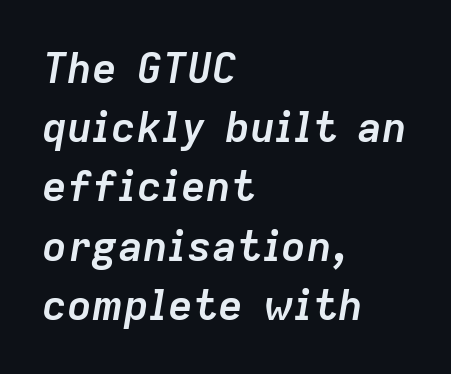
The image shows 42 px semibold type, italic (leaning right); set left-aligned, normal line spacing (1.41x), normal letter spacing, not underlined; low stroke contrast and a medium x-height.
